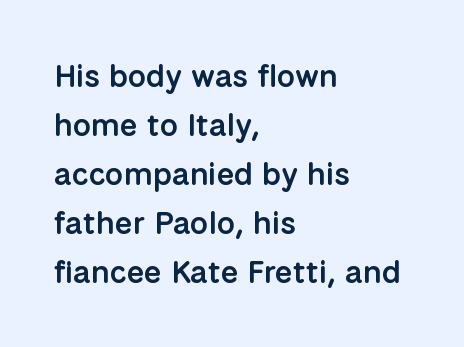
If you drew a line through each stem, it would be perfectly vertical. Character widths vary here, with narrow letters taking less room than wide ones. The typesetting leans somewhat heavy: a semibold. How would I describe the line gaps? Plain and ordinary. Typeset ragged right — the left edge is the straight one.
